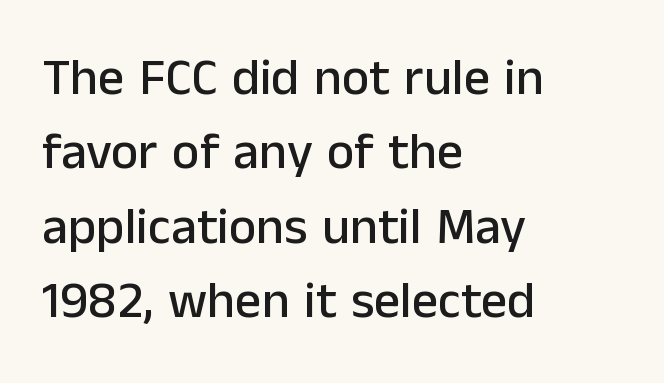
The image shows 52 px sans-serif type, upright; set left-aligned, normal line spacing (1.43x), normal letter spacing, not underlined; low stroke contrast and a medium x-height.
